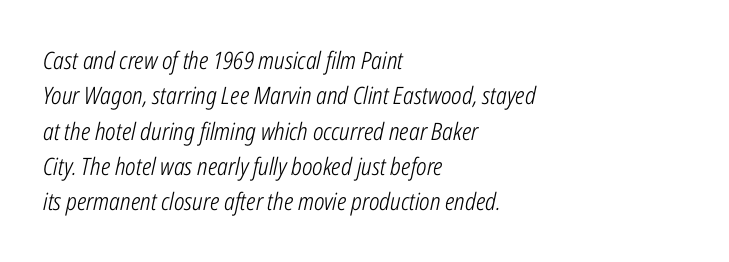
Q: Is the text bold? A: No.
Q: Is the text italic (slanted)? A: Yes, it leans right by about 12 degrees.
Q: Is the text underlined? A: No.
Q: How is the paragraph aligned? A: Left-aligned.
Q: Is the spacing between letters normal or unusually wide? A: Normal.
Q: Is the spacing between lines tight, normal or loose? A: Normal.
